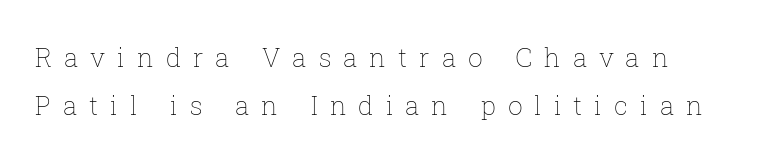
{"italic": "no", "bold": "no", "underline": "no", "line_spacing_ratio": 1.84, "letter_spacing": "wide", "letter_spacing_em": 0.46, "glyph_px": 26}
